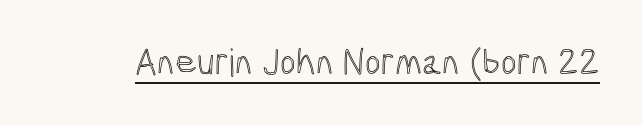
In terms of letterspacing, this is plain default setting. A roman cut, with each character standing at attention. Is this a fixed-width face? No — the glyphs have proportional, varying widths. A continuous stroke trails under the words, as in a hyperlink.
